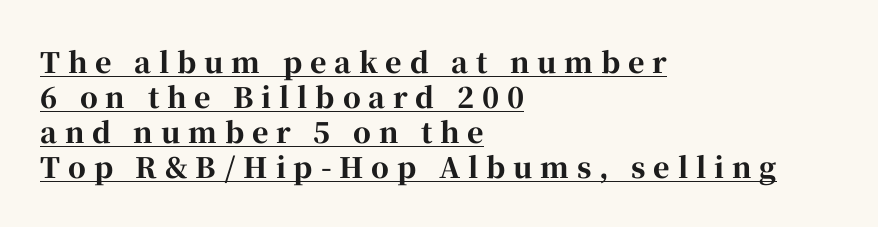
Q: Is the text bold? A: Yes.
Q: Is the text italic (slanted)? A: No, it is upright.
Q: Is the typeface a serif or a sans-serif typeface? A: Serif.
Q: Is the text underlined? A: Yes.
Q: How is the paragraph aligned? A: Left-aligned.
Q: Is the spacing between letters normal or unusually wide? A: Unusually wide.
Q: Is the spacing between lines tight, normal or loose? A: Normal.
Q: Width (condensed, normal, or wide)? A: Normal.
Q: Stroke contrast? A: High.
Q: x-height? A: Medium.
Q: Monospaced? A: No.
